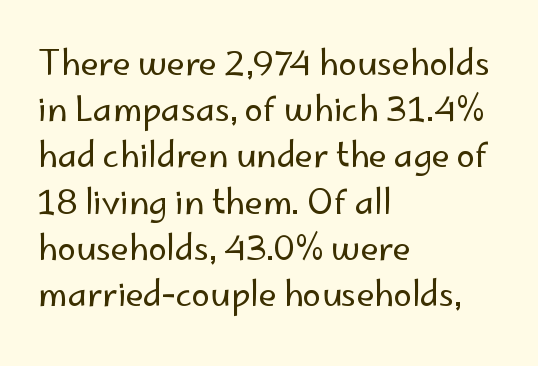
The image shows 33 px regular-weight sans-serif type, upright; set left-aligned, normal line spacing (1.4x), normal letter spacing, not underlined; low stroke contrast and a small x-height.
